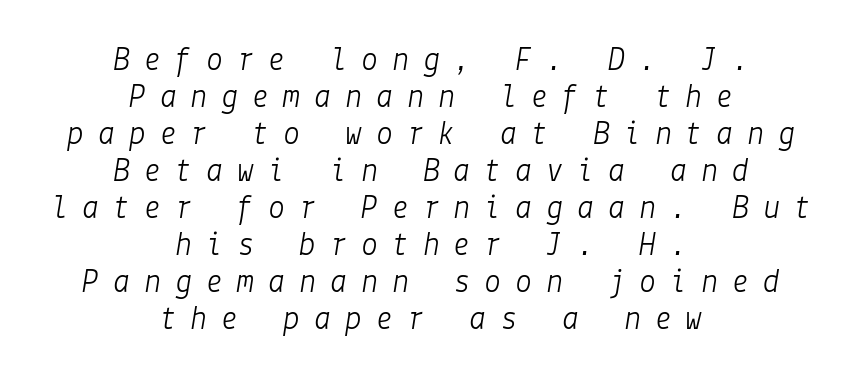
{"italic": "yes", "lean": "right", "slant_degrees": 9, "bold": "no", "weight": "light", "width": "normal", "stroke_contrast": "low", "x_height": "medium", "underline": "no", "align": "center", "line_spacing": "tight", "line_spacing_ratio": 1.09, "letter_spacing": "wide", "letter_spacing_em": 0.41, "glyph_px": 34}
